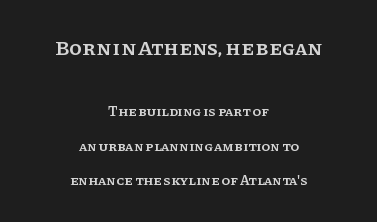
{"italic": "no", "bold": "semi", "underline": "no", "align": "center", "line_spacing": "loose", "line_spacing_ratio": 2.48, "letter_spacing": "normal", "letter_spacing_em": 0.0, "larger_block": "first", "size_ratio": 1.5, "glyph_px": 21}
